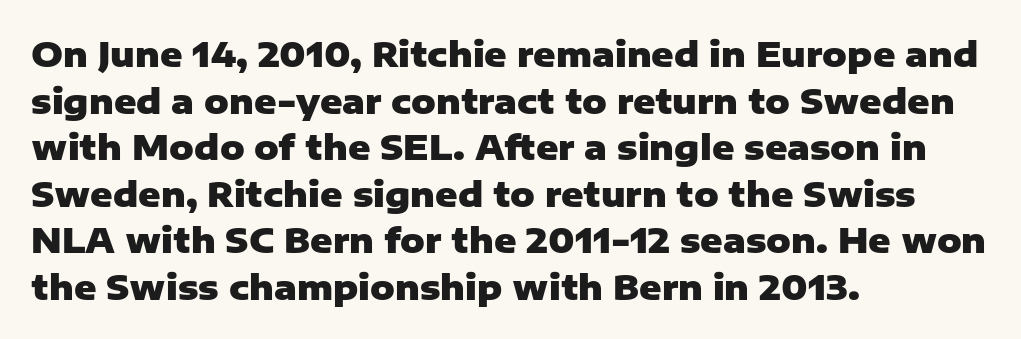
{"serif": "no", "italic": "no", "bold": "yes", "weight": "heavy", "width": "normal", "stroke_contrast": "low", "x_height": "medium", "monospaced": "no", "underline": "no", "align": "left", "line_spacing": "normal", "line_spacing_ratio": 1.37, "letter_spacing": "normal", "letter_spacing_em": 0.0, "glyph_px": 34}
